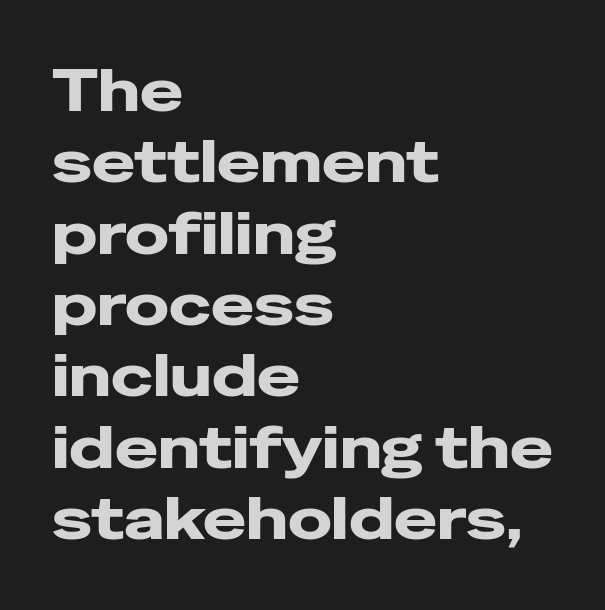
Observe the ordinary spacing: letters are neighbours, not strangers. It's the straight-up-and-down kind of type. A sans-serif font was chosen for this passage. The letters advance in unequal steps, a hallmark of proportional type. The typesetter chose a ragged-right arrangement here.
